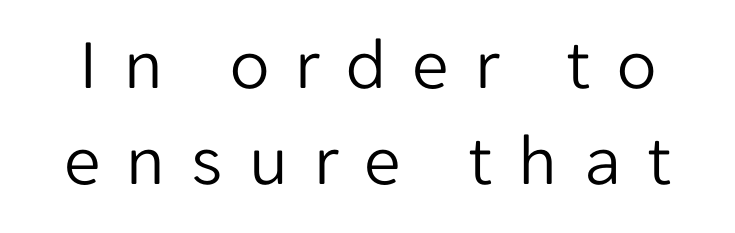
A typesetter would call this leading conventional body-copy spacing. Bare-footed words on every line. Honestly, the letter spacing is so wide it's the main thing you notice. A quiet, ordinary-to-light weight characterises the typeface. No feet cap the strokes, marking this as sans-serif type. Each letter keeps its own natural width here, so spacing adapts to shape.
